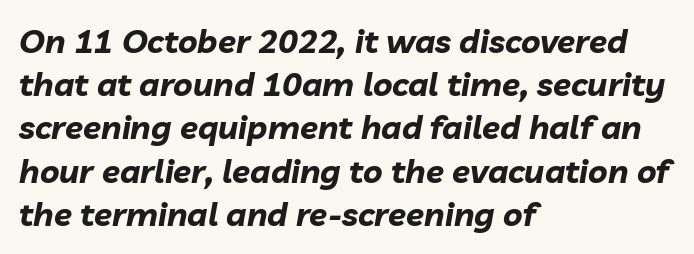
Q: Is the text bold? A: Yes.
Q: Is the text italic (slanted)? A: Yes, it leans right by about 10 degrees.
Q: Is the text underlined? A: No.
Q: How is the paragraph aligned? A: Left-aligned.
Q: Is the spacing between letters normal or unusually wide? A: Normal.
Q: Is the spacing between lines tight, normal or loose? A: Normal.
Q: Width (condensed, normal, or wide)? A: Normal.
Q: Stroke contrast? A: Low.
Q: x-height? A: Medium.
Q: Monospaced? A: No.
